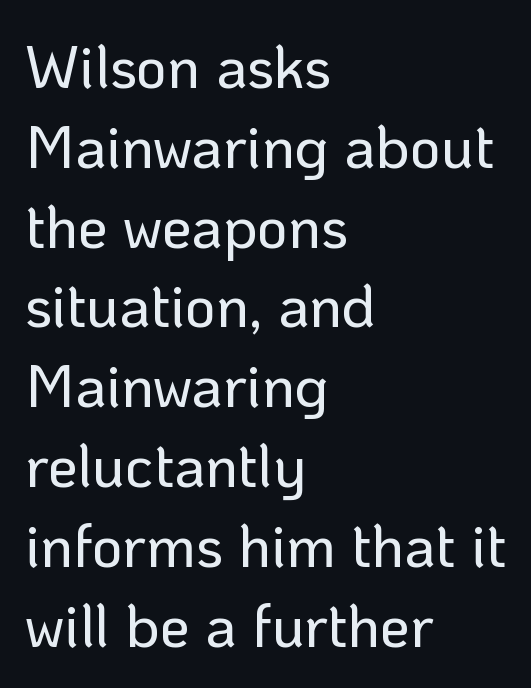
In CSS terms this would be text-align: left. These lines keep a tight, regular rhythm from letter to letter. To sum up the face: it is a sans, with no serifs. Clear beneath every line of the passage. The rendering uses natural spacing where letterforms have individual widths.
